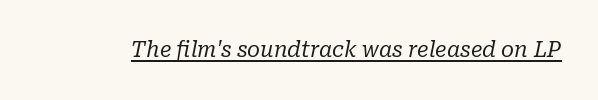
The rendered words wear a rule along their underside. Words appear dense and cohesive because spacing is normal. The font's italic variant was chosen for this text. The font is comparable to plain body text, perhaps lighter.
